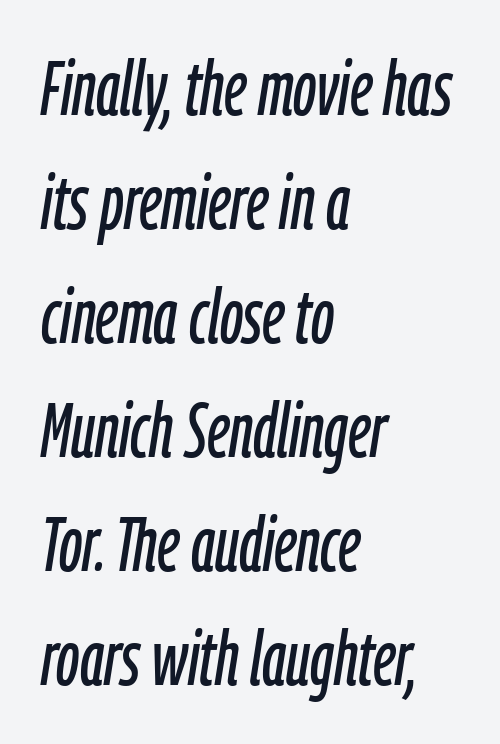
{"italic": "yes", "lean": "right", "slant_degrees": 9, "width": "condensed", "stroke_contrast": "low", "x_height": "medium", "monospaced": "no", "underline": "no", "align": "left", "line_spacing": "normal", "line_spacing_ratio": 1.5, "letter_spacing": "normal", "letter_spacing_em": 0.0, "glyph_px": 76}
